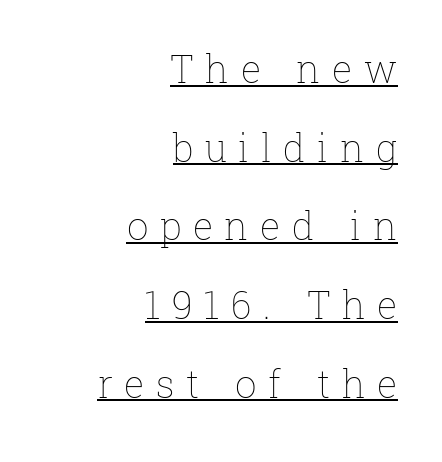
The image shows 38 px thin type, upright; set right-aligned, loose line spacing (2.07x), unusually wide letter spacing (+0.3 em), underlined; low stroke contrast and a medium x-height.
